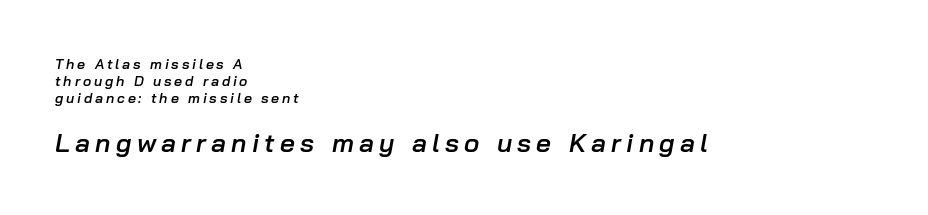
The line texture is sparse and dotted thanks to wide tracking. Does the lettering tilt? It does — this is italic. A bit beefed up — I'd call it semibold rather than bold. Clear beneath every line of the passage. Line beginnings align vertically; line endings do not.
